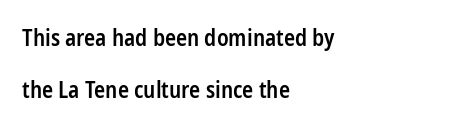
Italic: no, the glyphs are upright roman. Summary of weight: moderately heavy, a semibold. A student would call this left alignment; a typographer would say flush left, rag right. Unmarked baselines from the first word to the last. Honestly, the letter spacing is just normal — you wouldn't notice it. Vertically, the passage feels expansive, rows floating well apart.
